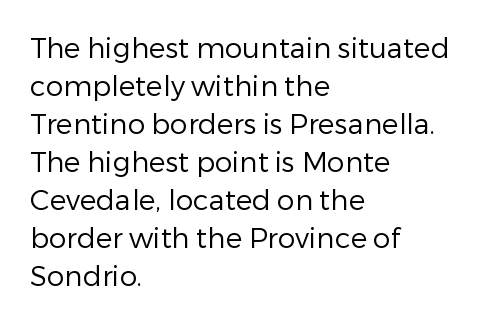
The face used here is rendered with its standard letterfit. Every character sits straight up, as roman type does. Baseline-to-baseline distance is the conventional proportion of letter height. These glyphs show unthickened strokes, regular width or finer. This is sans-serif lettering, the kind often seen on screens and signage. Check the space under the baseline: it is left empty.
